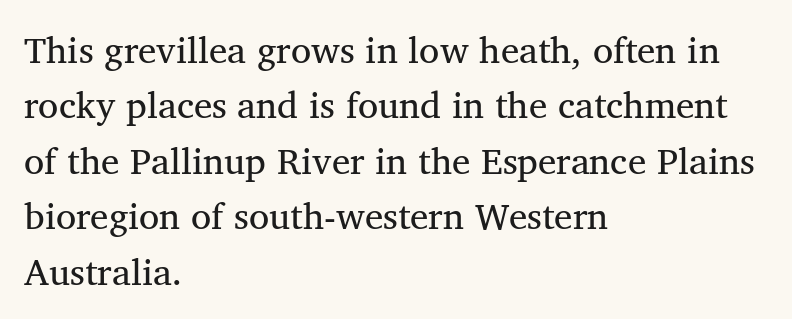
Q: Is the typeface a serif or a sans-serif typeface? A: Serif.
Q: Is the text underlined? A: No.
Q: How is the paragraph aligned? A: Left-aligned.
Q: Is the spacing between letters normal or unusually wide? A: Normal.
Q: Is the spacing between lines tight, normal or loose? A: Normal.
Q: Width (condensed, normal, or wide)? A: Normal.
Q: Stroke contrast? A: Medium.
Q: x-height? A: Medium.
Q: Monospaced? A: No.
